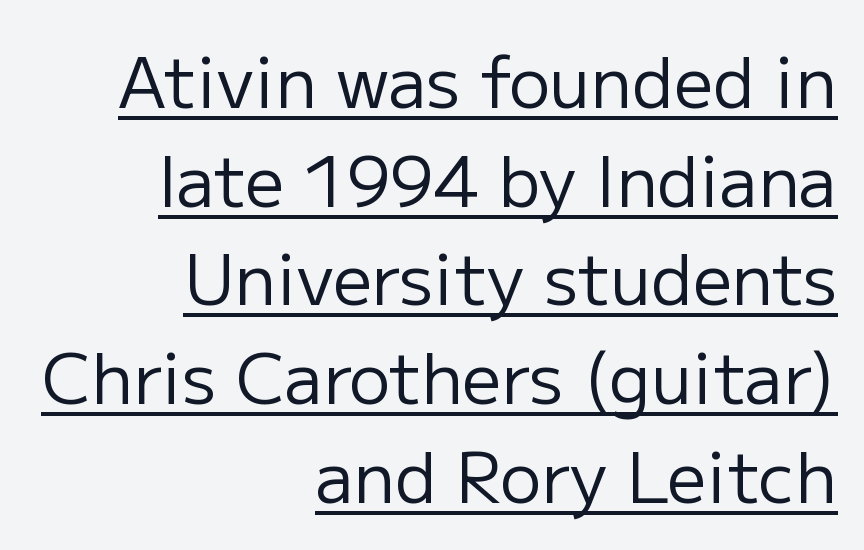
A student would call this right alignment; a typographer would say flush right, rag left. The type family on display is of the sans-serif kind. In designer terms, the underline attribute is active on this setting. Varying glyph widths throughout — classic text-font behaviour. The specimen reads as upright at a glance.
